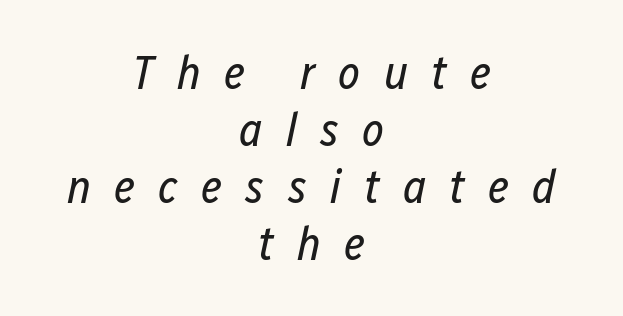
{"italic": "yes", "lean": "right", "slant_degrees": 12, "bold": "no", "weight": "regular", "width": "condensed", "stroke_contrast": "low", "x_height": "medium", "monospaced": "no", "underline": "no", "align": "center", "line_spacing_ratio": 1.21, "letter_spacing": "wide", "letter_spacing_em": 0.49, "glyph_px": 47}
